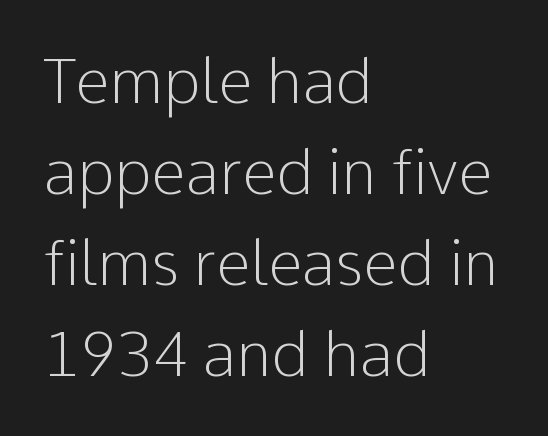
{"serif": "no", "italic": "no", "bold": "no", "weight": "light", "width": "normal", "stroke_contrast": "low", "x_height": "medium", "monospaced": "no", "underline": "no", "align": "left", "line_spacing": "normal", "line_spacing_ratio": 1.47, "letter_spacing": "normal", "letter_spacing_em": 0.0, "glyph_px": 62}
